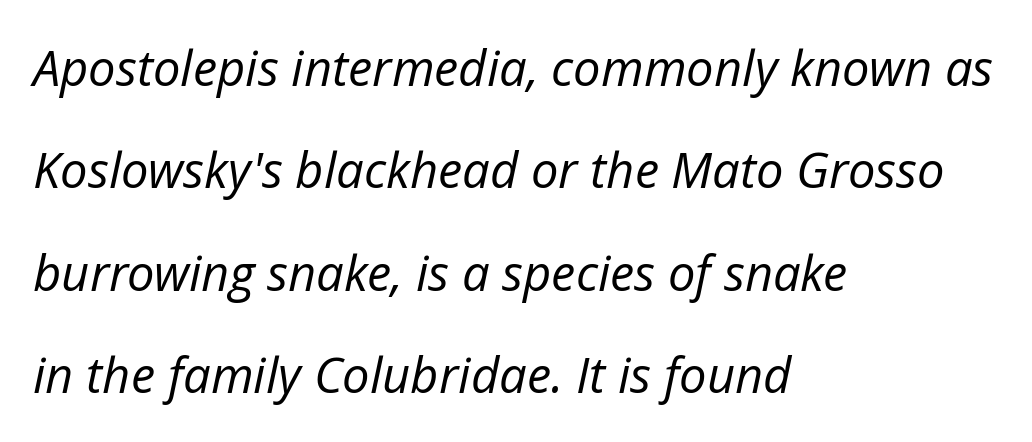
Horizontal alignment here is leftward, the default for most running prose. Leading: increased. The font is comparable to plain body text, perhaps lighter. Proportional: the letters do not fall into vertical columns.
